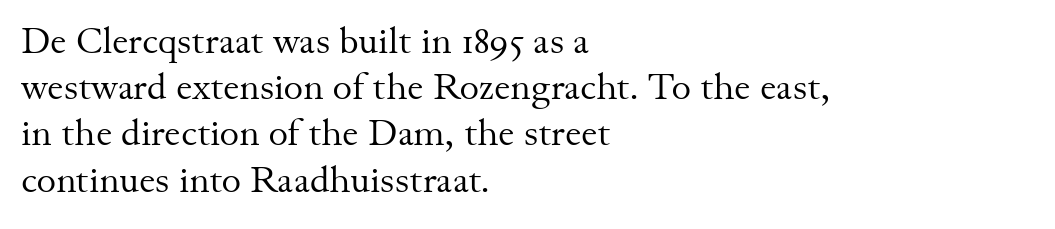
The image shows 37 px regular-weight serif type, upright; set left-aligned, normal line spacing (1.25x), normal letter spacing, not underlined; medium stroke contrast and a small x-height.
